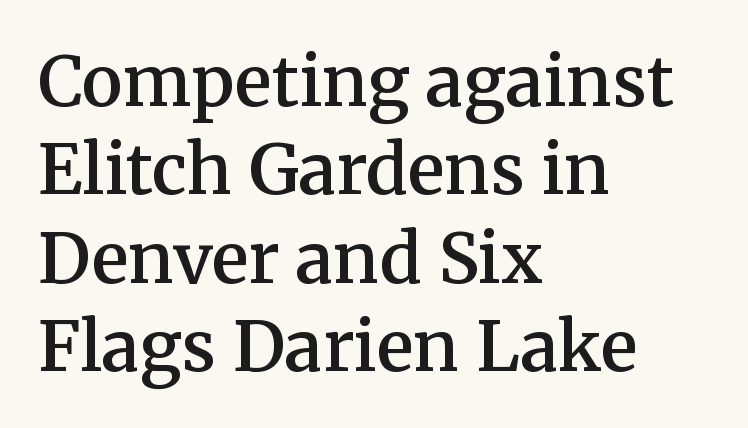
{"serif": "yes", "italic": "no", "bold": "semi", "weight": "semibold", "width": "normal", "stroke_contrast": "medium", "x_height": "medium", "monospaced": "no", "underline": "no", "align": "left", "line_spacing": "normal", "line_spacing_ratio": 1.28, "letter_spacing": "normal", "letter_spacing_em": 0.0, "glyph_px": 69}
